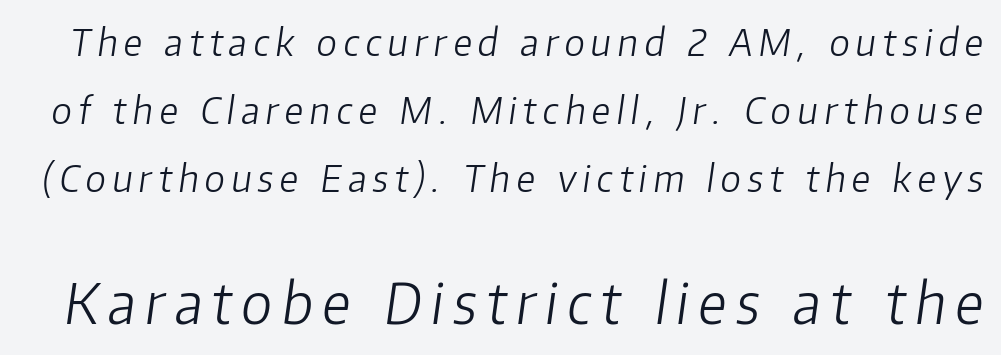
Q: Is the text bold? A: No.
Q: Is the text italic (slanted)? A: Yes, it leans right by about 8 degrees.
Q: Is the text underlined? A: No.
Q: Which block of text is set in a larger size, the first (top) or the second (bottom)? A: The second (bottom) one.
Q: Width (condensed, normal, or wide)? A: Normal.
Q: Stroke contrast? A: Low.
Q: x-height? A: Medium.
Q: Monospaced? A: No.
